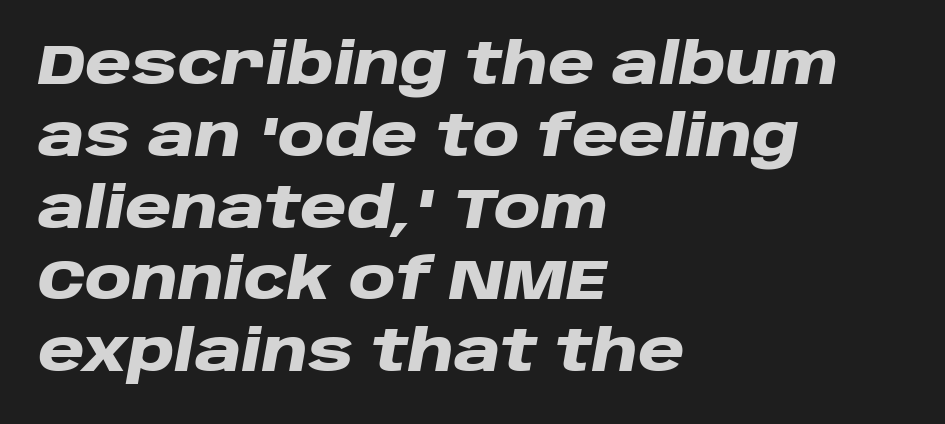
{"italic": "yes", "lean": "right", "slant_degrees": 10, "bold": "yes", "weight": "heavy", "width": "wide", "stroke_contrast": "low", "x_height": "large", "monospaced": "no", "underline": "no", "align": "left", "line_spacing": "normal", "line_spacing_ratio": 1.26, "letter_spacing": "normal", "letter_spacing_em": 0.0, "glyph_px": 57}
